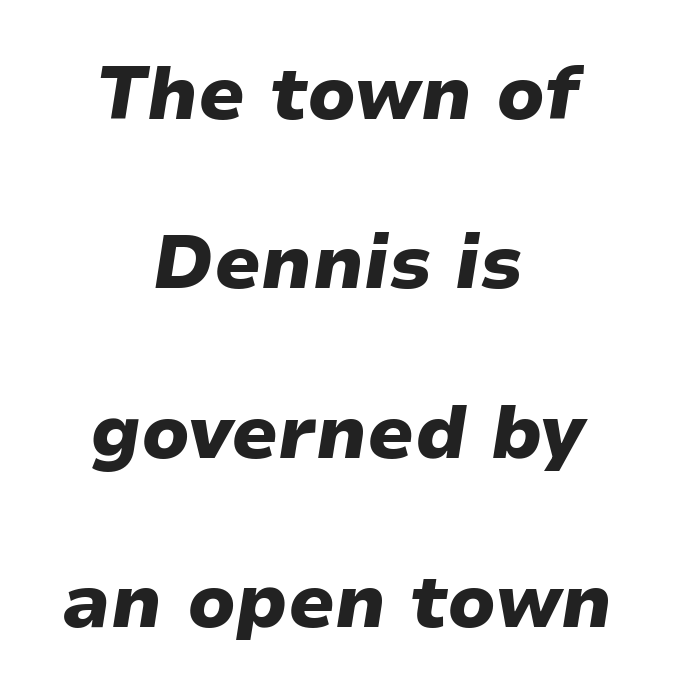
Q: Is the text bold? A: Yes.
Q: Is the text italic (slanted)? A: Yes, it leans right by about 9 degrees.
Q: Is the text underlined? A: No.
Q: How is the paragraph aligned? A: Centered.
Q: Is the spacing between letters normal or unusually wide? A: Normal.
Q: Is the spacing between lines tight, normal or loose? A: Loose.
Q: Width (condensed, normal, or wide)? A: Wide.
Q: Stroke contrast? A: Low.
Q: x-height? A: Medium.
Q: Monospaced? A: No.
